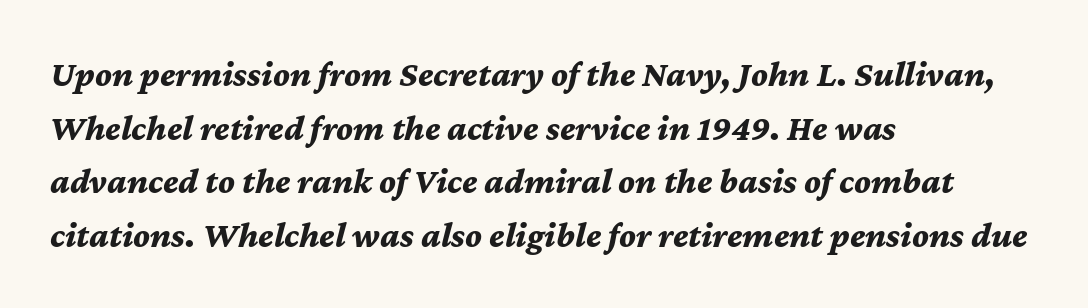
{"italic": "yes", "lean": "right", "slant_degrees": 12, "bold": "yes", "weight": "bold", "width": "normal", "stroke_contrast": "medium", "x_height": "medium", "monospaced": "no", "underline": "no", "align": "left", "line_spacing": "normal", "line_spacing_ratio": 1.49, "letter_spacing": "normal", "letter_spacing_em": 0.0, "glyph_px": 36}
